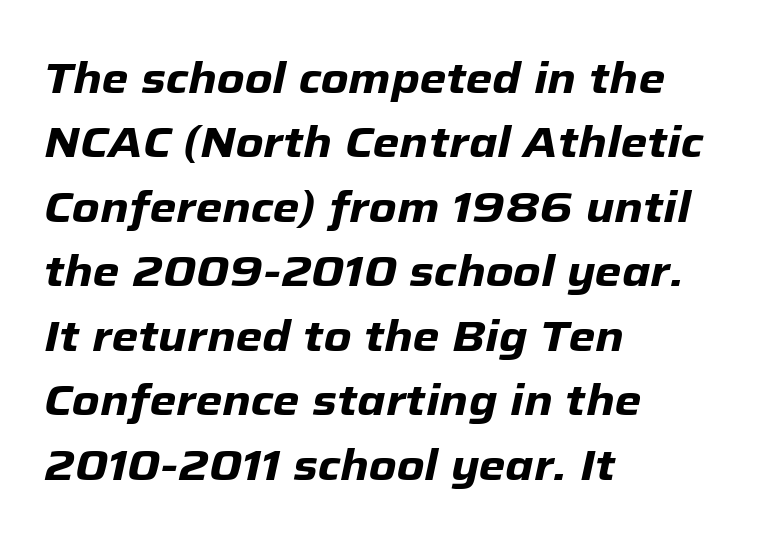
The image shows 43 px heavy type, italic (leaning right); set left-aligned, normal line spacing (1.5x), normal letter spacing, not underlined; low stroke contrast and a medium x-height.
